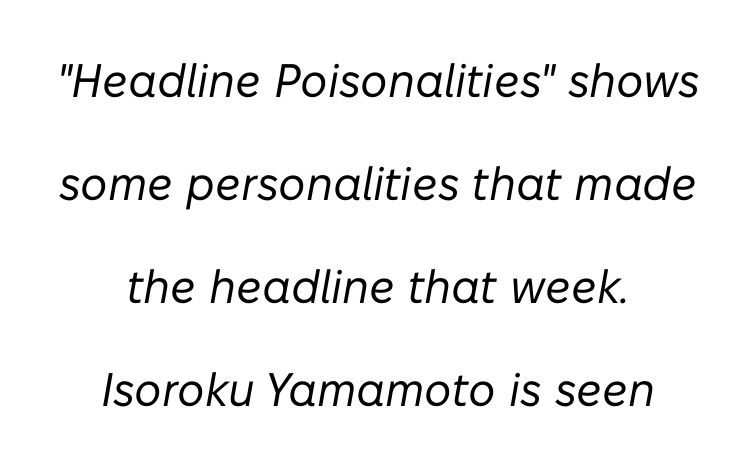
The passage is arranged like a title page — every line centered. The typography opts for an oblique posture over an upright one. Stroke mass is kept to a normal reading level or below. Descender tails drop into unmarked territory. How would I describe the line gaps? Wide and relaxed.
